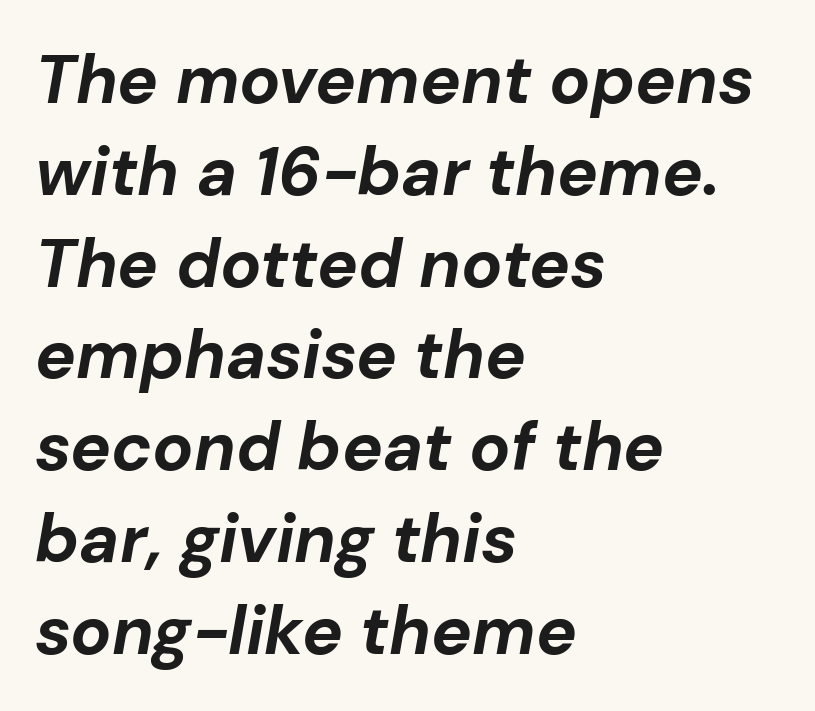
Q: Is the text bold? A: Yes.
Q: Is the text italic (slanted)? A: Yes, it leans right by about 10 degrees.
Q: Is the text underlined? A: No.
Q: How is the paragraph aligned? A: Left-aligned.
Q: Is the spacing between letters normal or unusually wide? A: Normal.
Q: Is the spacing between lines tight, normal or loose? A: Normal.
Q: Width (condensed, normal, or wide)? A: Normal.
Q: Stroke contrast? A: Low.
Q: x-height? A: Medium.
Q: Monospaced? A: No.
